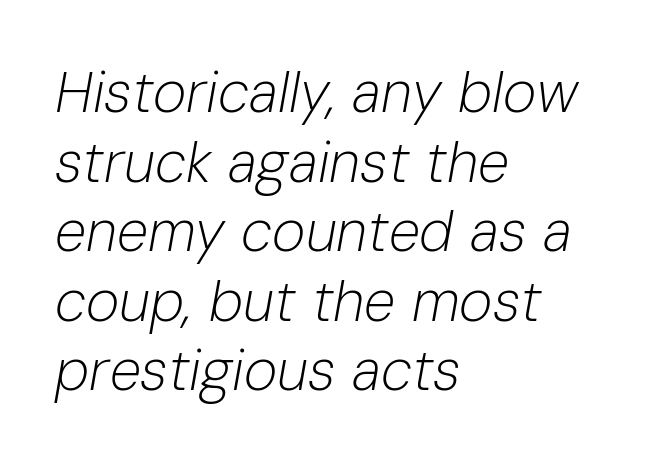
The image shows 57 px light type, italic (leaning right); set left-aligned, line spacing 1.22x, normal letter spacing, not underlined; low stroke contrast and a medium x-height.
